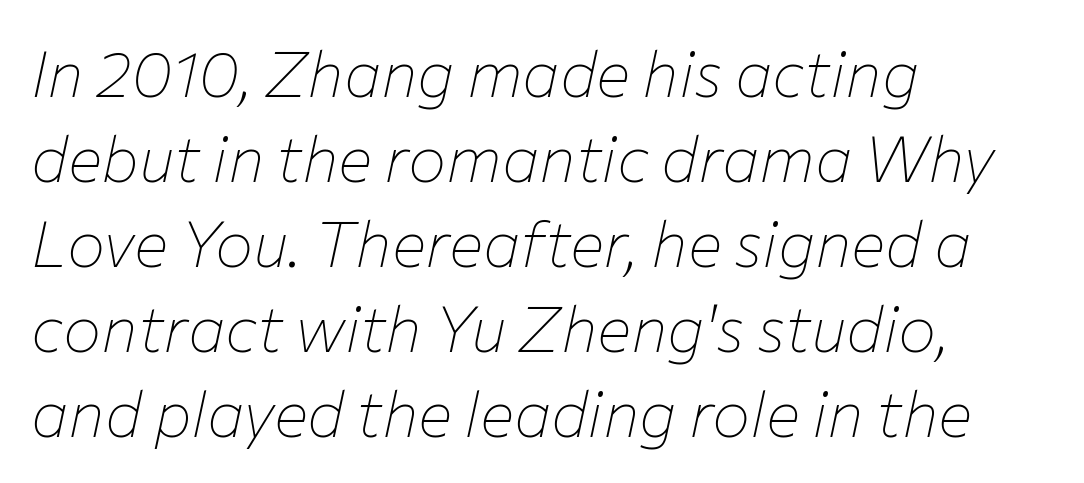
The image shows 64 px thin type, italic (leaning right); set left-aligned, normal line spacing (1.33x), normal letter spacing, not underlined; low stroke contrast and a medium x-height.
